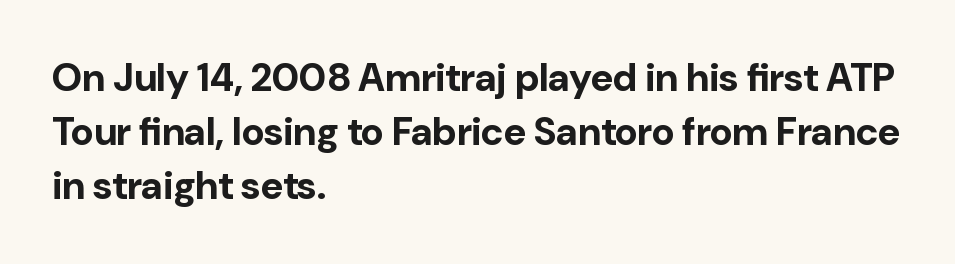
{"serif": "no", "italic": "no", "bold": "yes", "weight": "bold", "width": "normal", "stroke_contrast": "low", "x_height": "medium", "monospaced": "no", "underline": "no", "align": "left", "line_spacing": "normal", "line_spacing_ratio": 1.38, "letter_spacing": "normal", "letter_spacing_em": 0.0, "glyph_px": 39}
